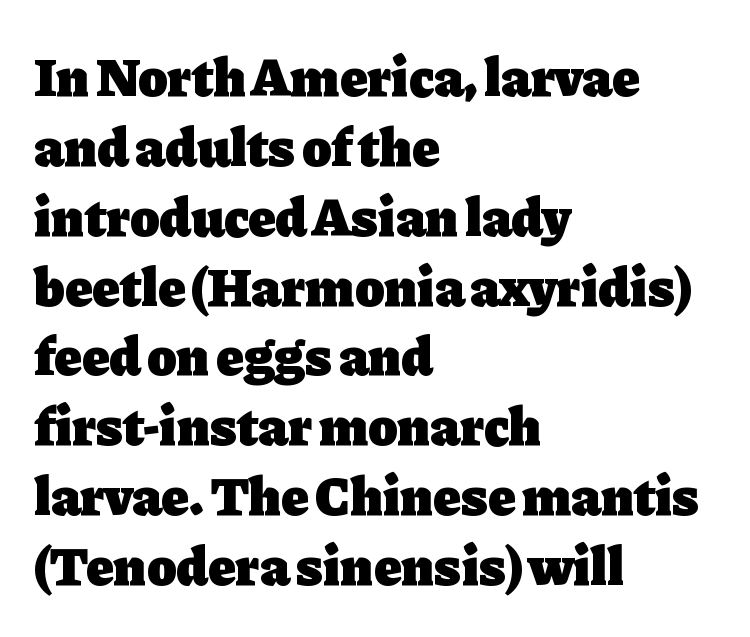
Rendered with straight, roman letterforms. Spacing verdict: proportional, widths tailored to each character. The glyphs in this specimen are seriffed. What stands out about the letter spacing? Nothing — it is the standard amount.
